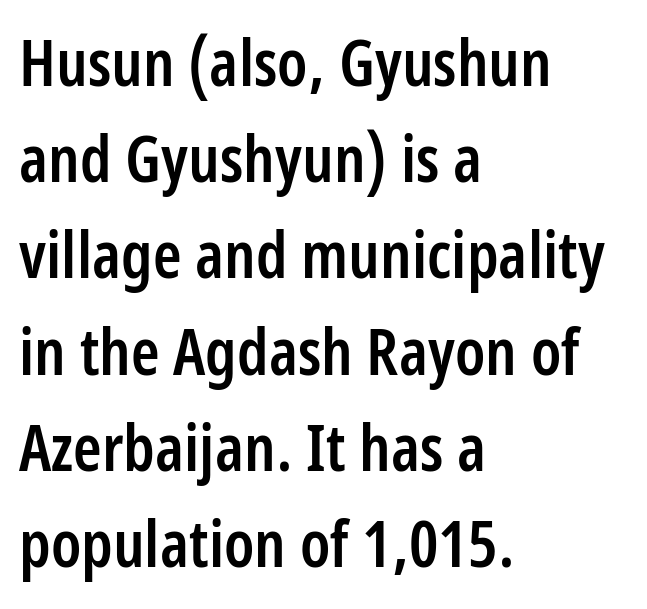
The image shows 65 px semibold, condensed sans-serif type, upright; set left-aligned, normal line spacing (1.48x), normal letter spacing, not underlined; low stroke contrast and a medium x-height.
